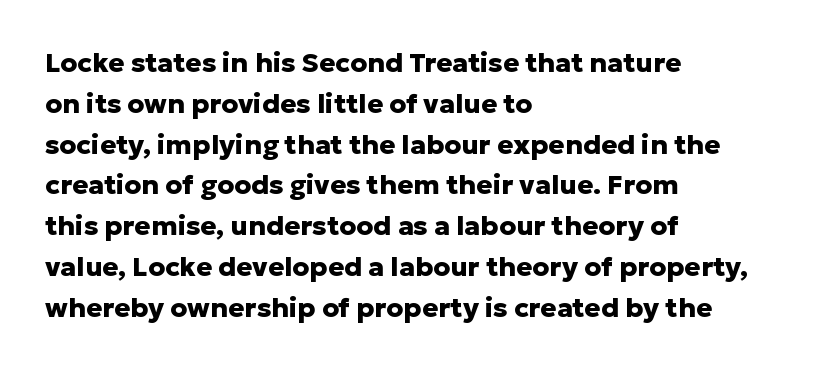
{"italic": "no", "bold": "yes", "underline": "no", "align": "left", "line_spacing": "normal", "line_spacing_ratio": 1.51, "letter_spacing": "normal", "letter_spacing_em": 0.0, "glyph_px": 27}
